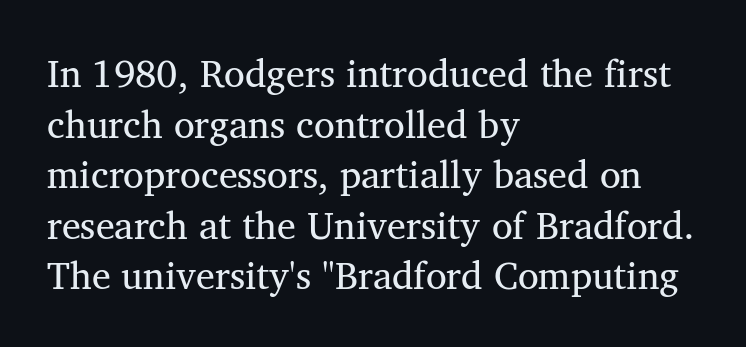
The image shows 38 px regular-weight serif type; set left-aligned, normal line spacing (1.33x), normal letter spacing, not underlined; medium stroke contrast and a medium x-height.
